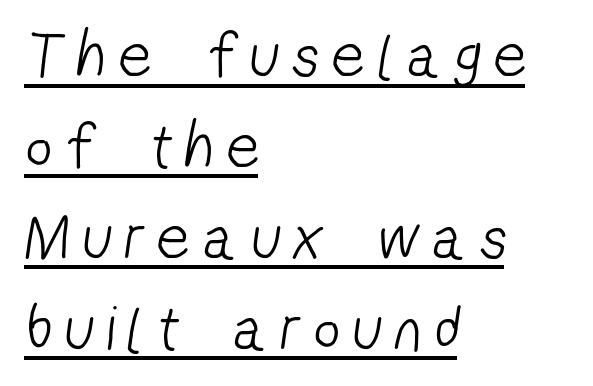
{"serif": "no", "bold": "no", "weight": "light", "width": "condensed", "stroke_contrast": "low", "x_height": "medium", "monospaced": "no", "underline": "yes", "align": "left", "line_spacing": "normal", "line_spacing_ratio": 1.42, "letter_spacing": "wide", "letter_spacing_em": 0.22, "glyph_px": 64}
